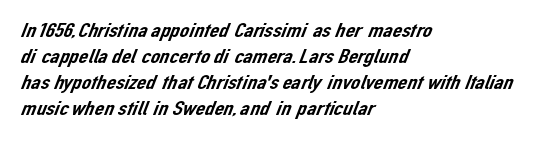
{"underline": "no", "align": "left", "line_spacing_ratio": 1.24, "letter_spacing": "normal", "letter_spacing_em": 0.0, "glyph_px": 21}
